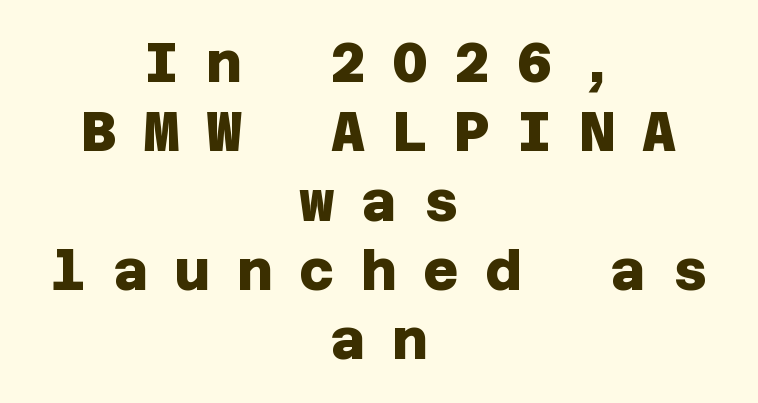
The font is running at its bold setting. Nope, no serifs anywhere on these letters. A student would call this center alignment; a typographer would say set centered. The lines sit at an ordinary, default distance from one another. Decoration check: the copy has no underline.
